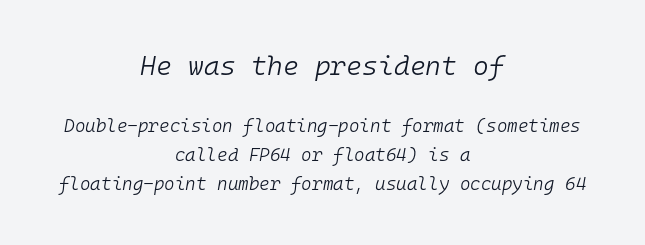
{"italic": "yes", "lean": "right", "slant_degrees": 10, "bold": "no", "underline": "no", "align": "center", "line_spacing": "normal", "line_spacing_ratio": 1.63, "letter_spacing": "normal", "letter_spacing_em": 0.0, "larger_block": "first", "size_ratio": 1.5, "glyph_px": 27}
